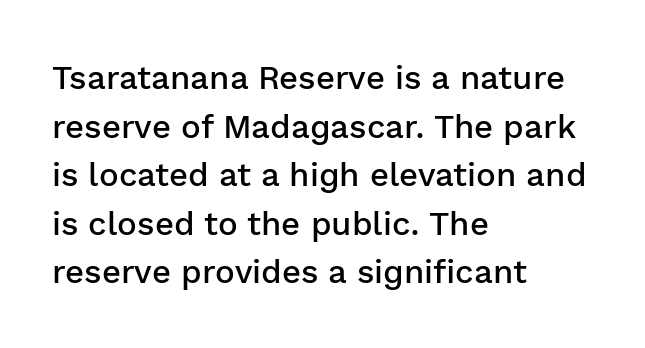
Q: Is the text bold? A: Semi-bold.
Q: Is the text italic (slanted)? A: No, it is upright.
Q: Is the typeface a serif or a sans-serif typeface? A: Sans-serif.
Q: Is the text underlined? A: No.
Q: How is the paragraph aligned? A: Left-aligned.
Q: Is the spacing between letters normal or unusually wide? A: Normal.
Q: Is the spacing between lines tight, normal or loose? A: Normal.
Q: Width (condensed, normal, or wide)? A: Normal.
Q: Stroke contrast? A: Low.
Q: x-height? A: Medium.
Q: Monospaced? A: No.
